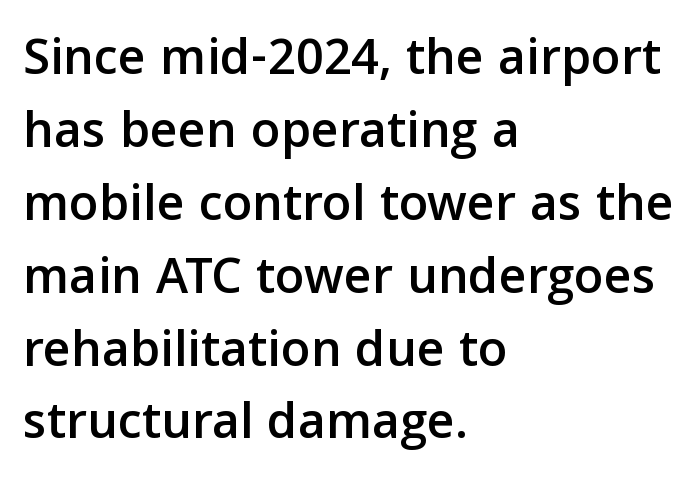
{"serif": "no", "italic": "no", "width": "normal", "stroke_contrast": "low", "x_height": "medium", "monospaced": "no", "underline": "no", "align": "left", "line_spacing": "normal", "line_spacing_ratio": 1.35, "letter_spacing": "normal", "letter_spacing_em": 0.0, "glyph_px": 54}
